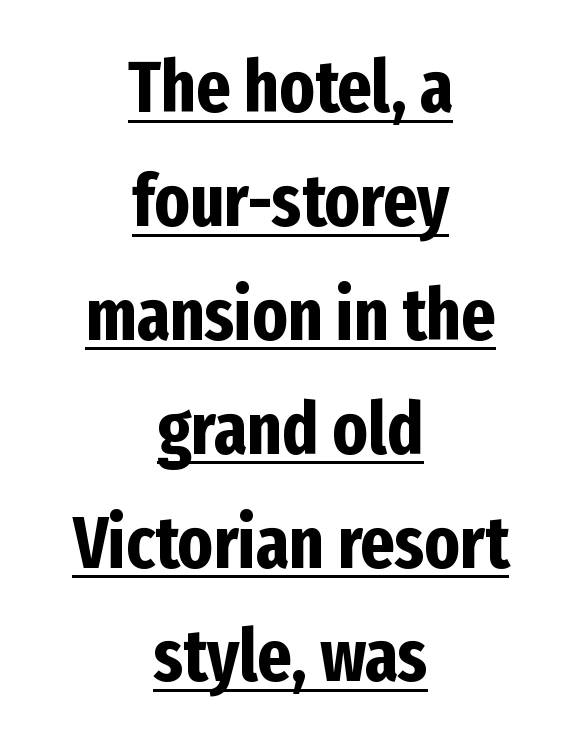
The image shows 73 px bold, condensed sans-serif type, upright; set centered, normal line spacing (1.56x), normal letter spacing, underlined; low stroke contrast and a medium x-height.
